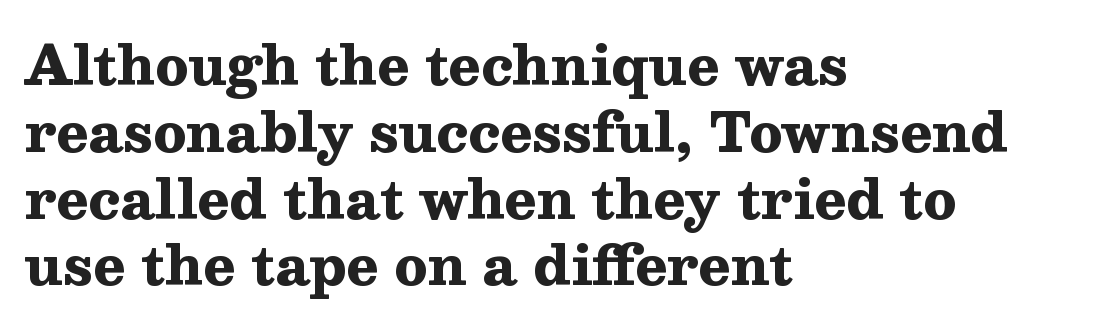
The image shows 53 px heavy, wide serif type, upright; set left-aligned, normal line spacing (1.26x), normal letter spacing, not underlined; medium stroke contrast and a medium x-height.
